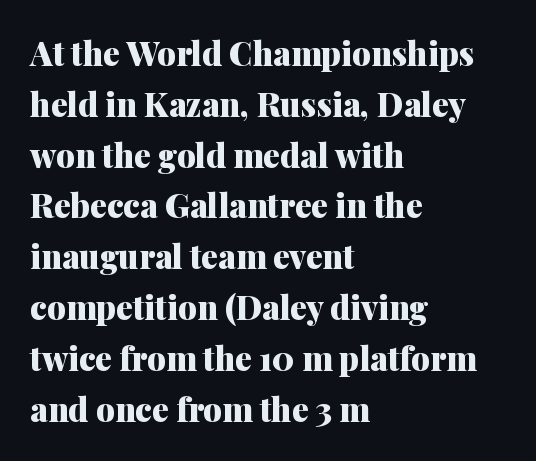
The image shows 33 px heavy serif type, upright; set left-aligned, normal line spacing (1.54x), normal letter spacing, not underlined; medium stroke contrast and a medium x-height.
